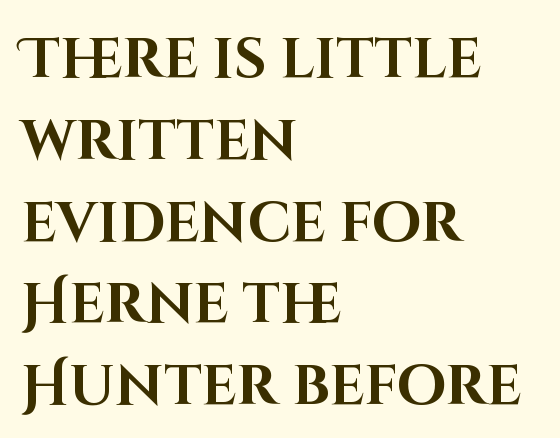
Every stem runs plumb, perpendicular to the baseline. Does extra space separate the letters? No, they use regular spacing. Unmarked baselines from the first word to the last. The typesetter chose a ragged-right arrangement here. The text was rendered using a sans face with plain stroke endings.
